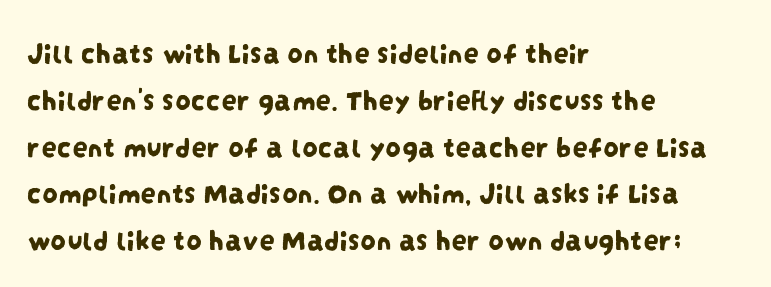
{"serif": "no", "width": "condensed", "stroke_contrast": "low", "x_height": "large", "monospaced": "no", "underline": "no", "align": "left", "line_spacing": "normal", "line_spacing_ratio": 1.51, "letter_spacing": "normal", "letter_spacing_em": 0.0, "glyph_px": 31}
